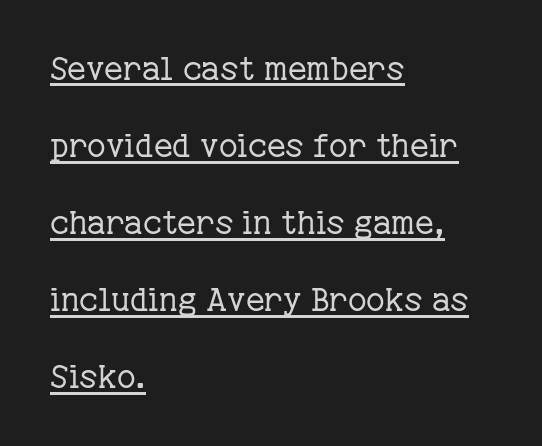
{"serif": "yes", "italic": "no", "bold": "no", "weight": "regular", "width": "normal", "stroke_contrast": "low", "x_height": "medium", "monospaced": "no", "underline": "yes", "align": "left", "line_spacing": "loose", "line_spacing_ratio": 2.41, "letter_spacing": "normal", "letter_spacing_em": 0.0, "glyph_px": 32}
